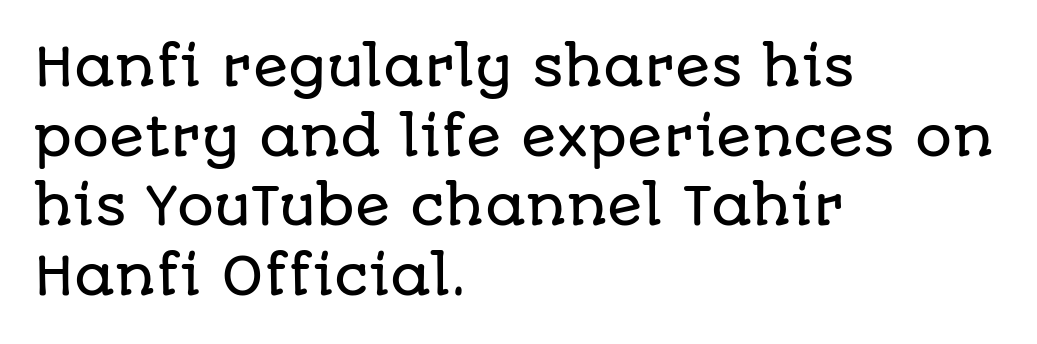
Q: Is the text italic (slanted)? A: No, it is upright.
Q: Is the typeface a serif or a sans-serif typeface? A: Sans-serif.
Q: Is the text underlined? A: No.
Q: How is the paragraph aligned? A: Left-aligned.
Q: Is the spacing between letters normal or unusually wide? A: Normal.
Q: Is the spacing between lines tight, normal or loose? A: Normal.
Q: Width (condensed, normal, or wide)? A: Normal.
Q: Stroke contrast? A: Low.
Q: x-height? A: Large.
Q: Monospaced? A: No.
